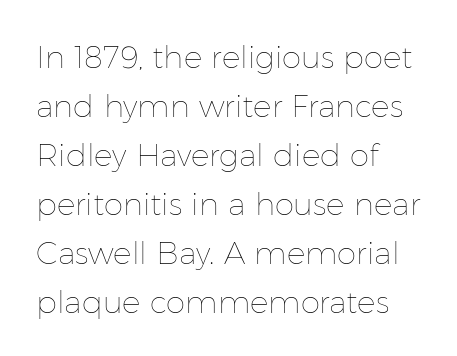
What's the leading like? Ordinary, nothing unusual. Every stem runs plumb, perpendicular to the baseline. Weight: regular or lighter. Character widths vary here, with narrow letters taking less room than wide ones. The tracking reads as untouched default to a designer's eye.
